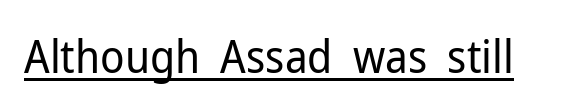
The image shows 45 px regular-weight sans-serif type, upright; set normal letter spacing, underlined; low stroke contrast and a medium x-height.
